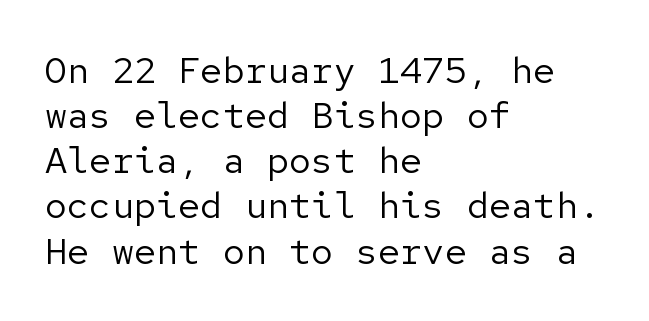
A bare baseline throughout the passage. The letters look calm and open, with moderate or lighter stems. The font family rendered here belongs to the sans-serif group. This sample is left-justified, so line endings fall wherever the words run out.
